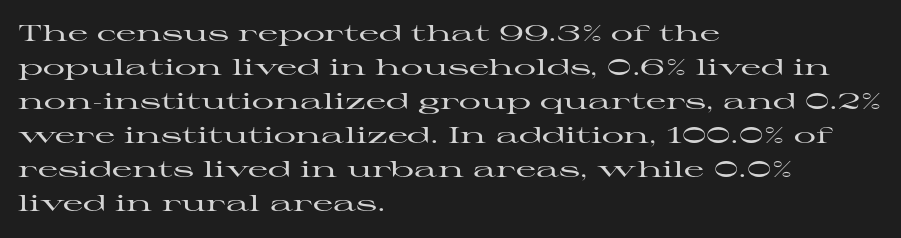
Q: Is the text italic (slanted)? A: No, it is upright.
Q: Is the text underlined? A: No.
Q: How is the paragraph aligned? A: Left-aligned.
Q: Is the spacing between letters normal or unusually wide? A: Normal.
Q: Is the spacing between lines tight, normal or loose? A: Normal.
